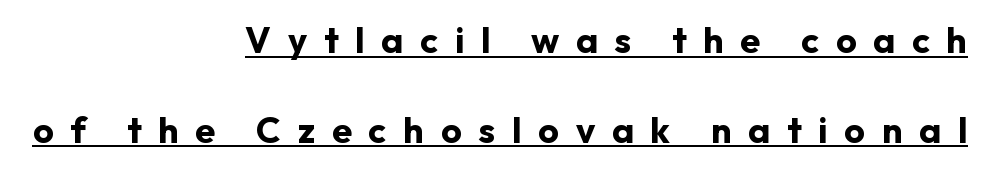
Q: Is the text bold? A: Yes.
Q: Is the text italic (slanted)? A: No, it is upright.
Q: Is the typeface a serif or a sans-serif typeface? A: Sans-serif.
Q: Is the text underlined? A: Yes.
Q: How is the paragraph aligned? A: Right-aligned.
Q: Is the spacing between letters normal or unusually wide? A: Unusually wide.
Q: Is the spacing between lines tight, normal or loose? A: Loose.
Q: Width (condensed, normal, or wide)? A: Normal.
Q: Stroke contrast? A: Low.
Q: x-height? A: Medium.
Q: Monospaced? A: No.
